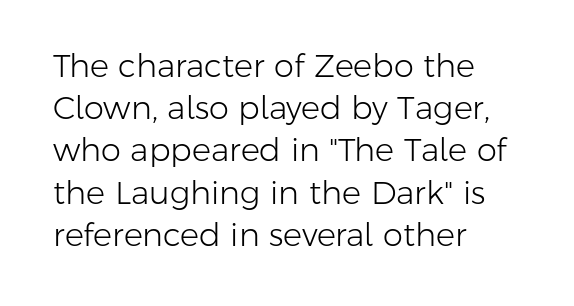
The image shows 32 px light sans-serif type, upright; set left-aligned, normal line spacing (1.32x), normal letter spacing, not underlined; low stroke contrast and a medium x-height.
